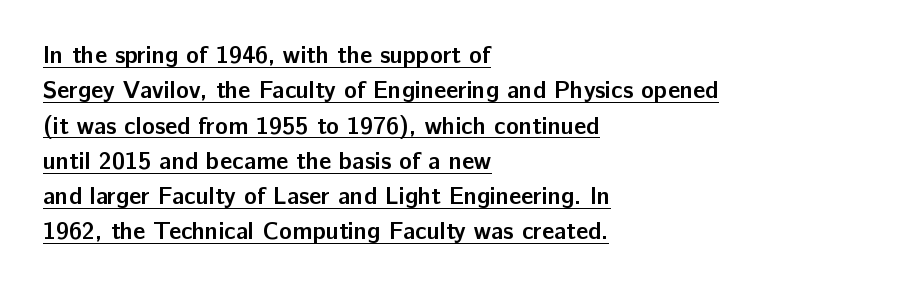
Beneath each row of characters lies a ruled line. The line-height multiplier appears to be the usual default. Thick stems and heavy bowls — unmistakably bold. The font's upright variant was chosen for this text.
